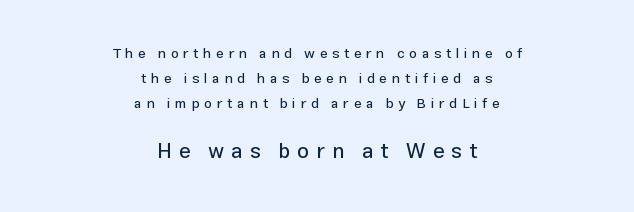
Q: Is the text italic (slanted)? A: No, it is upright.
Q: Is the text underlined? A: No.
Q: How is the paragraph aligned? A: Centered.
Q: Is the spacing between letters normal or unusually wide? A: Unusually wide.
Q: Which block of text is set in a larger size, the first (top) or the second (bottom)? A: The second (bottom) one.
